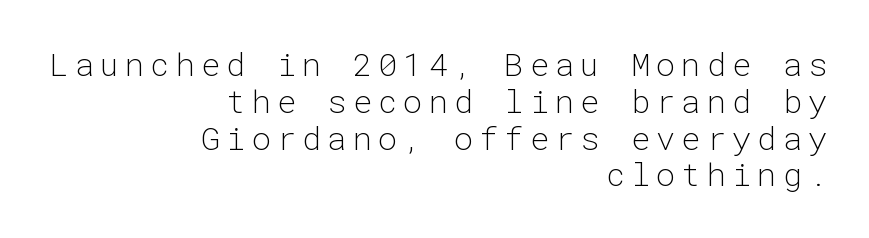
Regarding leading, the lines here are crowded together. Stem width sits at or under what a default text font uses. Line ends are locked; line starts wander. You can tell from the bare stems that sans-serif type was used. The letters stand straight up with perfectly vertical stems.
